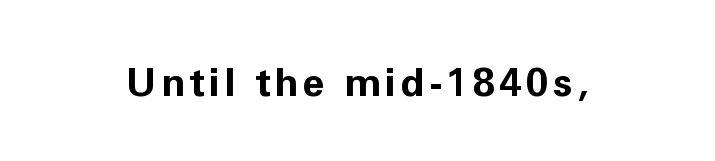
The image shows 39 px bold sans-serif type, upright; set not underlined; low stroke contrast and a medium x-height.
